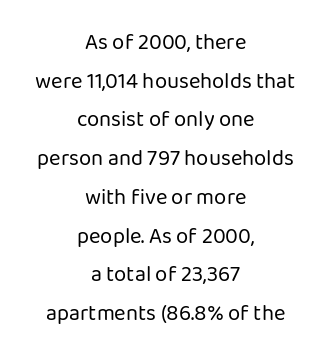
The lines are quadded center. Notice how the stems are strictly vertical — no italics here. Each row of text sits above clean, open space. A quiet, ordinary-to-light weight characterises the typeface.
